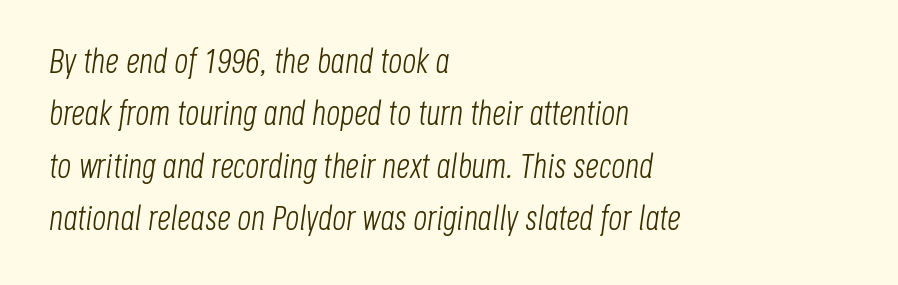
Q: Is the text bold? A: No.
Q: Is the text italic (slanted)? A: Yes, it leans right by about 8 degrees.
Q: Is the text underlined? A: No.
Q: How is the paragraph aligned? A: Left-aligned.
Q: Is the spacing between letters normal or unusually wide? A: Normal.
Q: Is the spacing between lines tight, normal or loose? A: Normal.
Q: Width (condensed, normal, or wide)? A: Condensed.
Q: Stroke contrast? A: Low.
Q: x-height? A: Large.
Q: Monospaced? A: No.
